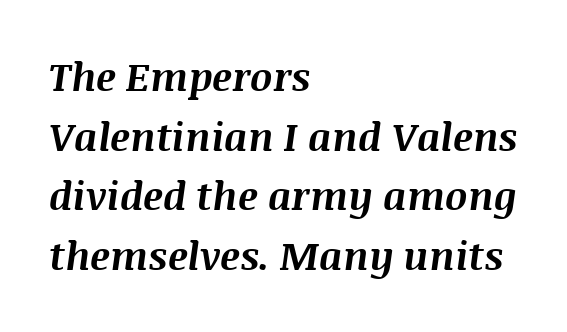
{"italic": "yes", "lean": "right", "slant_degrees": 8, "bold": "yes", "weight": "bold", "width": "normal", "stroke_contrast": "medium", "x_height": "large", "monospaced": "no", "underline": "no", "align": "left", "line_spacing": "normal", "line_spacing_ratio": 1.53, "letter_spacing": "normal", "letter_spacing_em": 0.0, "glyph_px": 39}
